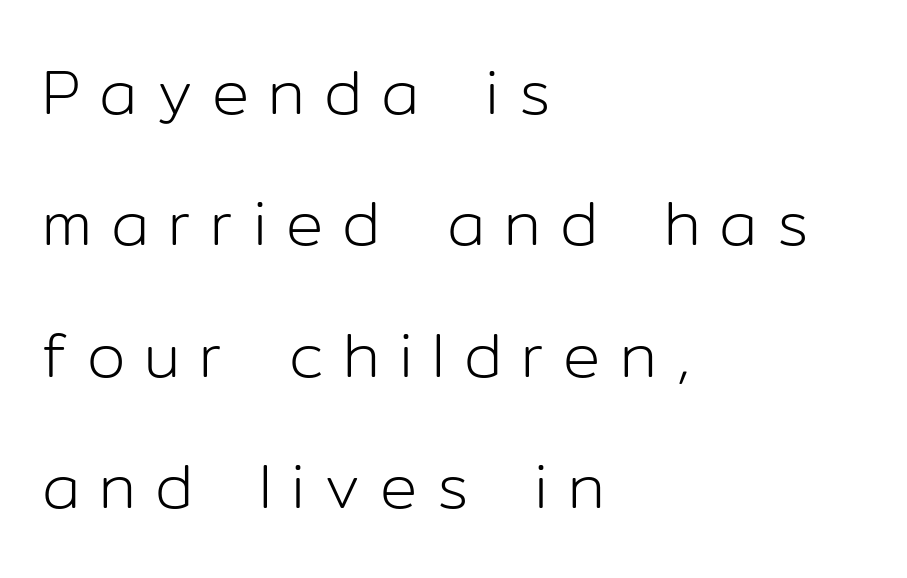
Q: Is the text bold? A: No.
Q: Is the text italic (slanted)? A: No, it is upright.
Q: Is the typeface a serif or a sans-serif typeface? A: Sans-serif.
Q: Is the text underlined? A: No.
Q: How is the paragraph aligned? A: Left-aligned.
Q: Is the spacing between letters normal or unusually wide? A: Unusually wide.
Q: Is the spacing between lines tight, normal or loose? A: Loose.
Q: Width (condensed, normal, or wide)? A: Normal.
Q: Stroke contrast? A: Low.
Q: x-height? A: Medium.
Q: Monospaced? A: No.
